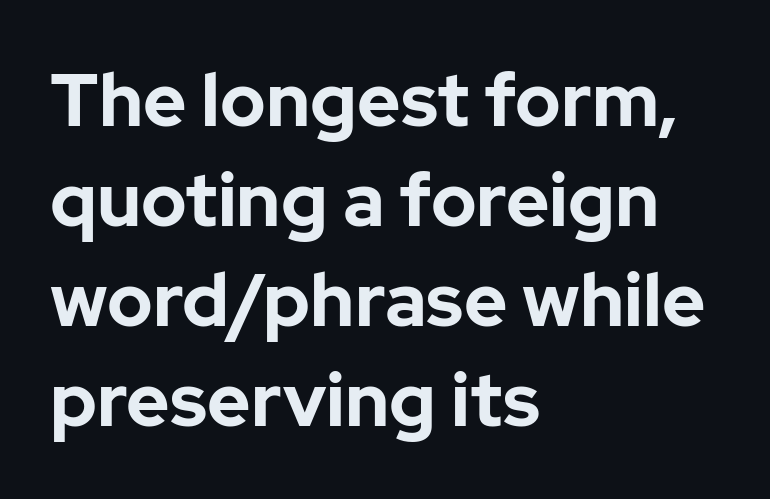
Character widths vary here, with narrow letters taking less room than wide ones. This rendering leaves character spacing at its baseline value. The string is rendered with underlining switched off. Every character sits straight up, as roman type does. The letters carry no serifs — their stems end cleanly without finishing strokes.
